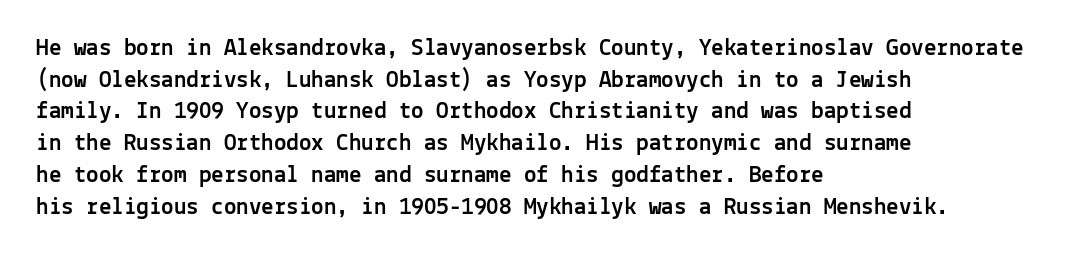
The image shows 25 px text type, upright; set left-aligned, normal line spacing (1.27x), normal letter spacing, not underlined.
